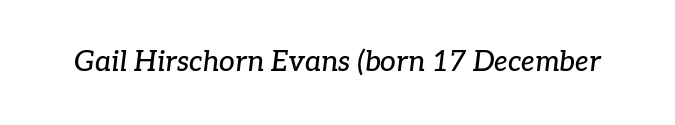
{"serif": "yes", "italic": "yes", "lean": "right", "slant_degrees": 7, "width": "normal", "stroke_contrast": "low", "x_height": "medium", "monospaced": "no", "underline": "no", "letter_spacing": "normal", "letter_spacing_em": 0.0, "glyph_px": 28}
